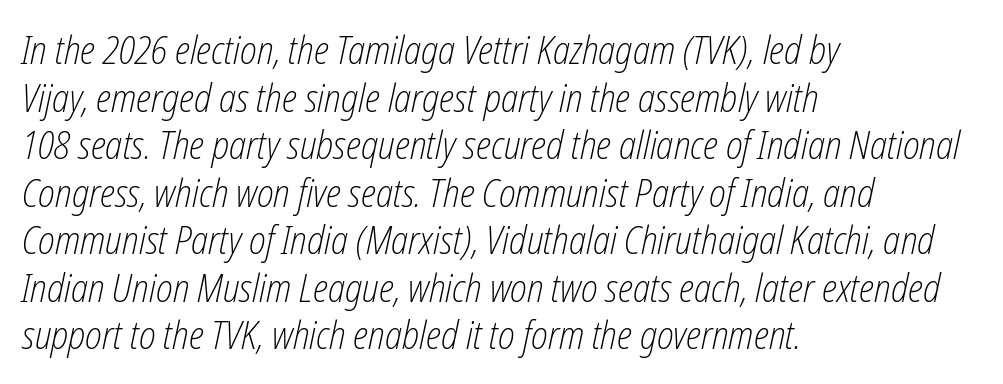
Q: Is the text bold? A: No.
Q: Is the text italic (slanted)? A: Yes, it leans right by about 12 degrees.
Q: Is the text underlined? A: No.
Q: How is the paragraph aligned? A: Left-aligned.
Q: Is the spacing between letters normal or unusually wide? A: Normal.
Q: Width (condensed, normal, or wide)? A: Condensed.
Q: Stroke contrast? A: Low.
Q: x-height? A: Medium.
Q: Monospaced? A: No.
